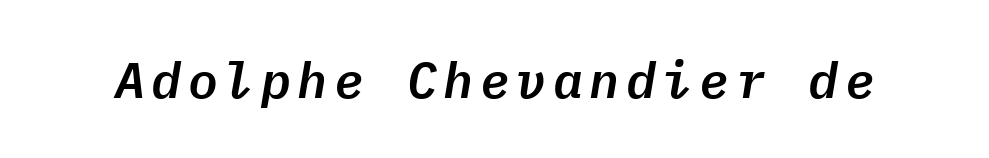
The lettering tilts uniformly, giving the passage an italic look. The space directly below the letters is spotless. Every character here occupies the same horizontal width, giving the sample a typewriter-like rhythm.
